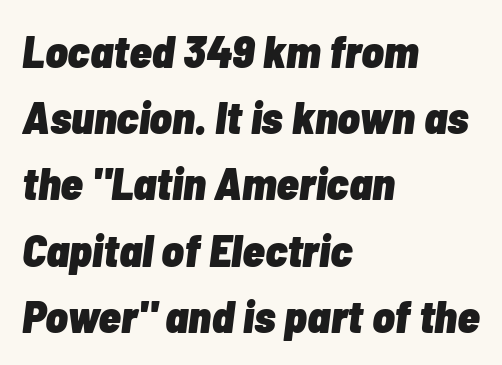
The image shows 46 px heavy, condensed type, italic (leaning right); set left-aligned, normal line spacing (1.44x), normal letter spacing, not underlined; low stroke contrast and a medium x-height.
